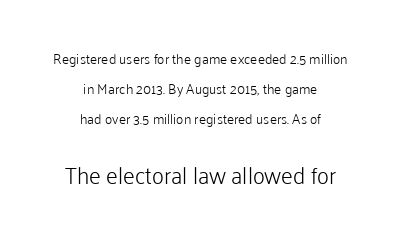
The image shows 23 px text type, upright; set centered, loose line spacing (2.14x), normal letter spacing, not underlined; the second (bottom) block is 1.64x larger.
